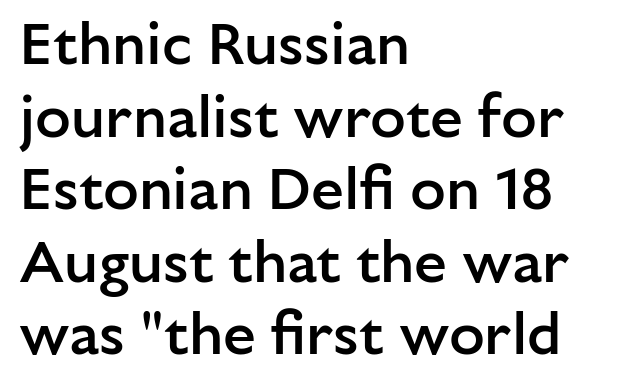
The zone under the glyphs is completely vacant. Do the letters lean? They stand straight. Think of a printed novel: that variable character pitch is what you see here. The rendering keeps characters at their native spacing. Left-aligned paragraph, ragged on the right. Each glyph is drawn with semibold strokes, heavier than normal yet not fully bold.
